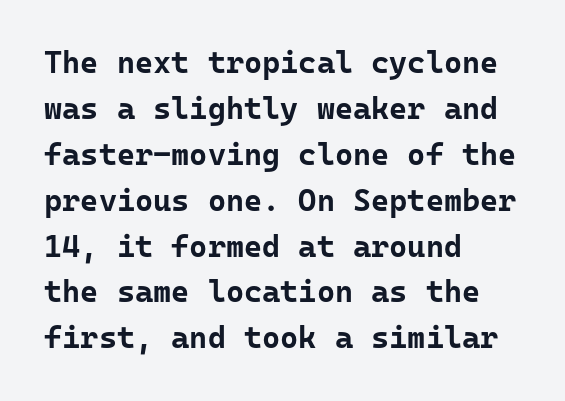
{"serif": "no", "italic": "no", "bold": "yes", "weight": "bold", "width": "normal", "stroke_contrast": "low", "x_height": "medium", "monospaced": "yes", "underline": "no", "align": "left", "line_spacing": "normal", "line_spacing_ratio": 1.48, "letter_spacing": "normal", "letter_spacing_em": 0.0, "glyph_px": 31}
